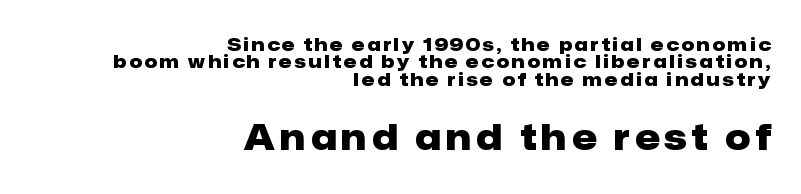
The image shows 35 px heavy sans-serif type, upright; set right-aligned, tight line spacing (0.97x), not underlined; the second (bottom) block is 1.94x larger; low stroke contrast and a medium x-height.
